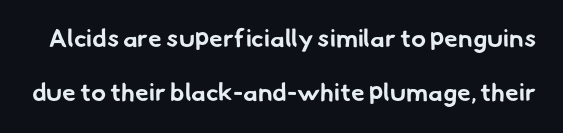
The strip under each line holds only bare page. In terms of letterspacing, this is plain default setting. You could fit nearly another row in the gap between these rows. Its strokes are broad and dark, the hallmark of bold type.
